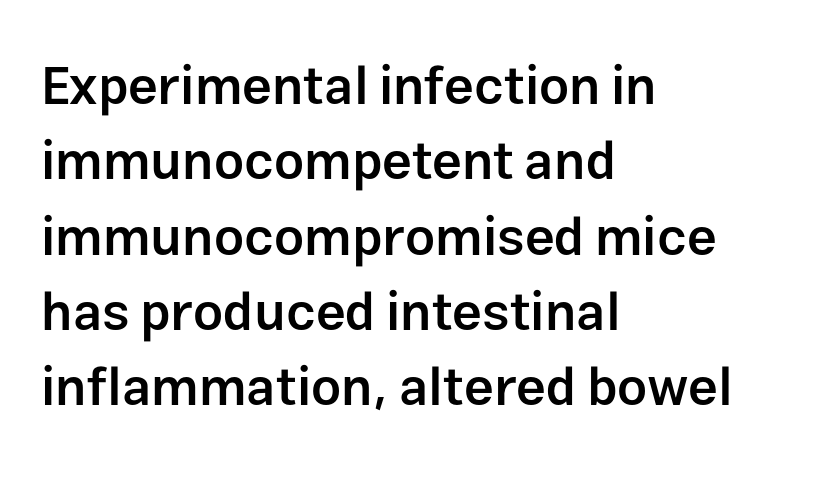
Q: Is the text bold? A: Semi-bold.
Q: Is the text italic (slanted)? A: No, it is upright.
Q: Is the typeface a serif or a sans-serif typeface? A: Sans-serif.
Q: Is the text underlined? A: No.
Q: How is the paragraph aligned? A: Left-aligned.
Q: Is the spacing between letters normal or unusually wide? A: Normal.
Q: Is the spacing between lines tight, normal or loose? A: Normal.
Q: Width (condensed, normal, or wide)? A: Normal.
Q: Stroke contrast? A: Low.
Q: x-height? A: Medium.
Q: Monospaced? A: No.
